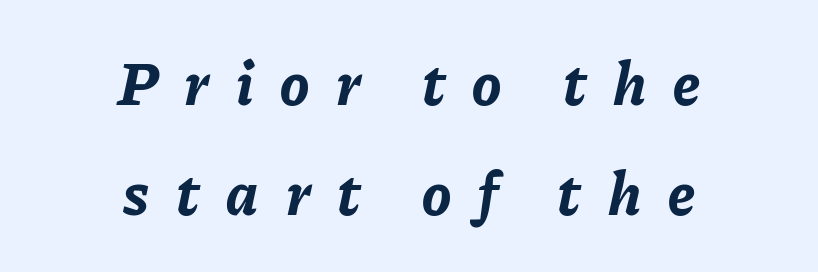
Q: Is the text bold? A: Yes.
Q: Is the text italic (slanted)? A: Yes, it leans right by about 11 degrees.
Q: Is the text underlined? A: No.
Q: How is the paragraph aligned? A: Centered.
Q: Is the spacing between letters normal or unusually wide? A: Unusually wide.
Q: Width (condensed, normal, or wide)? A: Normal.
Q: Stroke contrast? A: Low.
Q: x-height? A: Medium.
Q: Monospaced? A: No.
